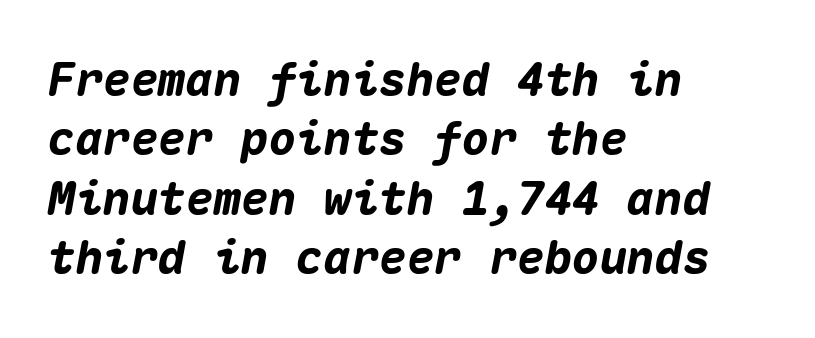
{"italic": "yes", "lean": "right", "slant_degrees": 10, "bold": "yes", "weight": "heavy", "width": "normal", "stroke_contrast": "medium", "x_height": "medium", "monospaced": "yes", "underline": "no", "align": "left", "line_spacing": "normal", "line_spacing_ratio": 1.29, "letter_spacing": "normal", "letter_spacing_em": 0.0, "glyph_px": 46}
